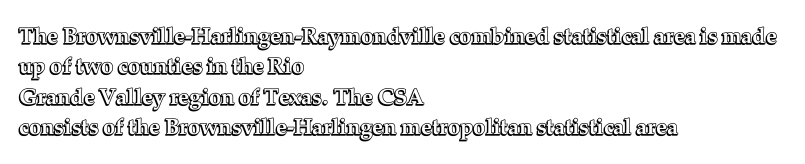
Descenders are the only things crossing below the line. The paragraph has a hard left edge and a soft right edge. Nothing unusual about the tracking: characters are spaced as the font intends. Vertically, the passage feels balanced, rows spaced as you'd expect. If you drew a line through each stem, it would be perfectly vertical.
